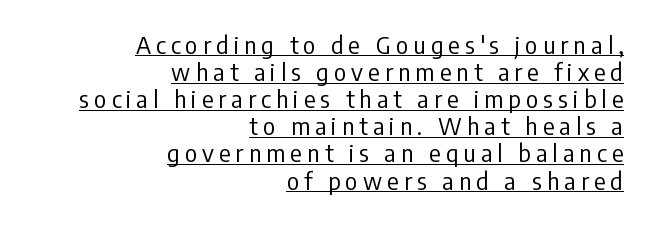
Observe the wide spacing: letters keep a clear distance from each other. Stem width sits at or under what a default text font uses. In CSS terms this would be text-align: right. Each line of the rendering has a horizontal stroke beneath the glyphs. Horizontal bands of white between lines are thin slivers.
